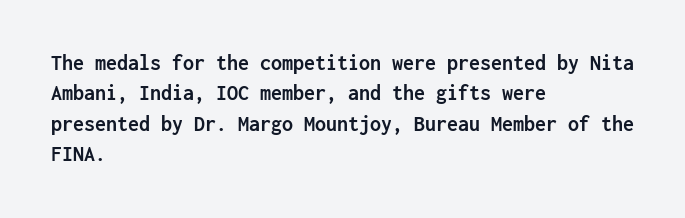
The paragraph shown leans on its left margin. The glyphs have the mass of a bold cut. How are the letters spaced? Ordinarily, with no added tracking. This sample uses an upright cut, with every glyph sitting square on the baseline.
